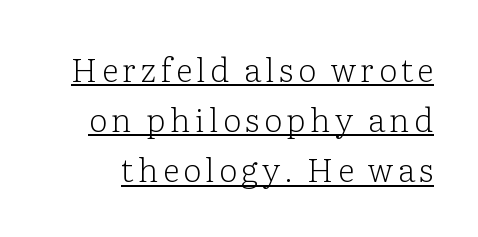
The image shows 33 px light serif type, upright; set normal line spacing (1.52x), underlined; low stroke contrast and a medium x-height.
